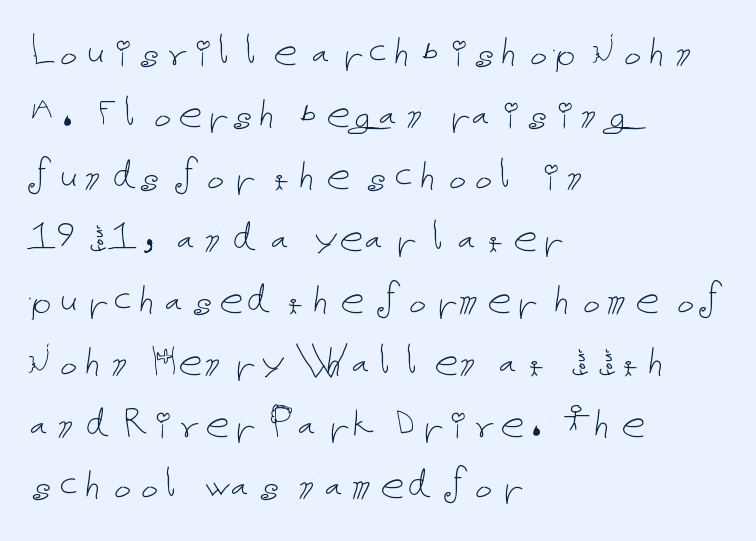
{"italic": "no", "bold": "no", "weight": "thin", "width": "normal", "stroke_contrast": "low", "x_height": "medium", "underline": "no", "align": "left", "line_spacing": "normal", "line_spacing_ratio": 1.29, "letter_spacing": "normal", "letter_spacing_em": 0.0, "glyph_px": 48}
